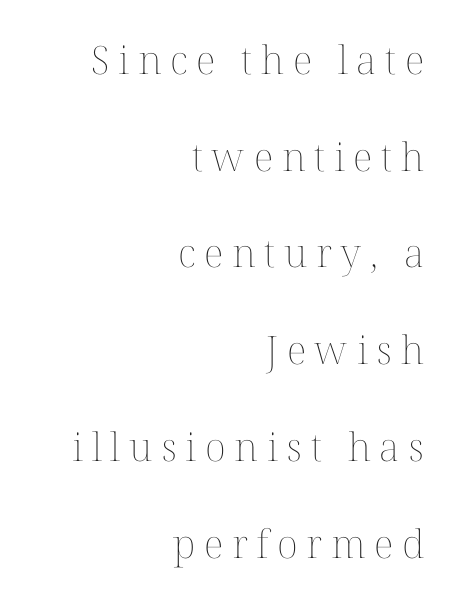
The image shows 39 px thin type, upright; set right-aligned, loose line spacing (2.48x), unusually wide letter spacing (+0.22 em), not underlined; medium stroke contrast and a medium x-height.
